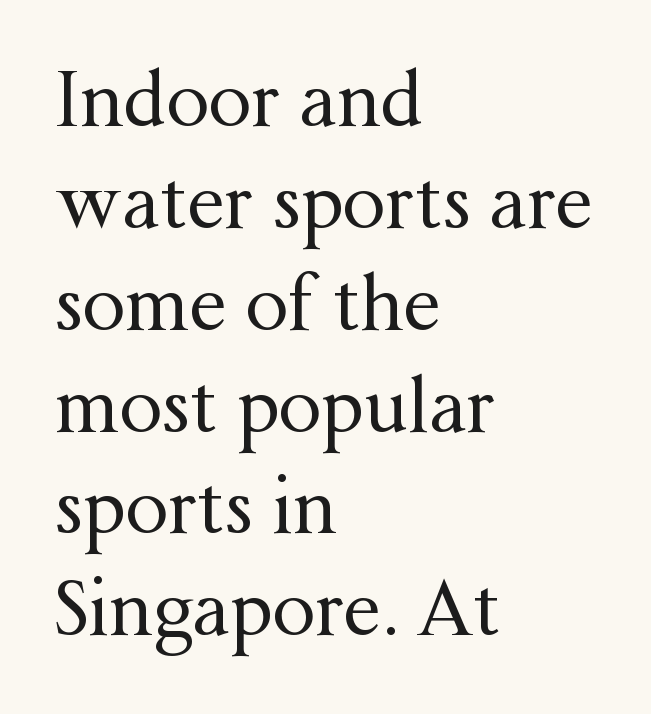
Which margin do the lines hug? The left one — the right edge is uneven. Think of a printed novel: that variable character pitch is what you see here. The strokes are not fattened; the text isn't bold. The foot of each line stays bare and open.
